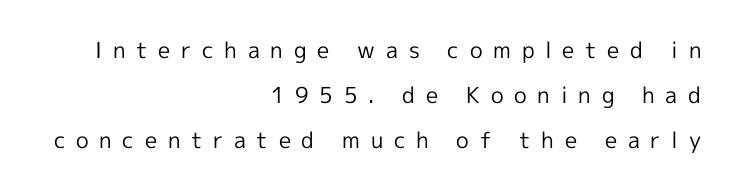
The image shows 22 px text type, upright; set right-aligned, loose line spacing (2.05x), unusually wide letter spacing (+0.49 em), not underlined.
